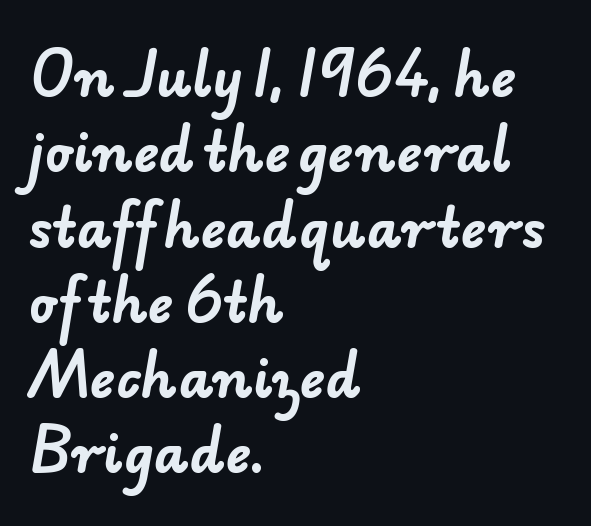
The image shows 53 px bold sans-serif type; set left-aligned, normal line spacing (1.42x), normal letter spacing, not underlined; low stroke contrast and a small x-height.
